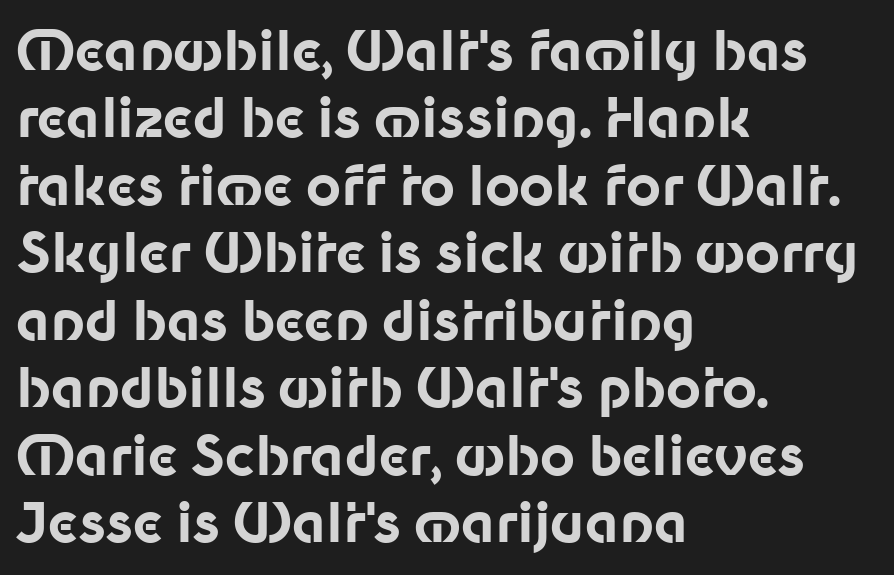
The image shows 54 px bold sans-serif type, upright; set left-aligned, normal line spacing (1.25x), normal letter spacing, not underlined; low stroke contrast and a medium x-height.
